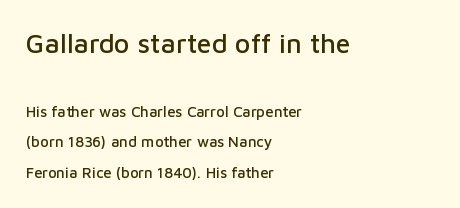
Q: Is the text italic (slanted)? A: No, it is upright.
Q: Is the text underlined? A: No.
Q: How is the paragraph aligned? A: Left-aligned.
Q: Is the spacing between letters normal or unusually wide? A: Normal.
Q: Is the spacing between lines tight, normal or loose? A: Loose.
Q: Which block of text is set in a larger size, the first (top) or the second (bottom)? A: The first (top) one.
